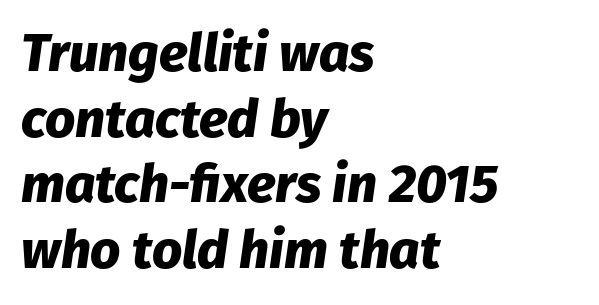
Heavy-handed strokes throughout: this text is bold. Would a proofreader flag this as italicized? Yes. Leftover space on each line is placed entirely after the last word. Look at the tracking — it's just the regular setting, nothing added. The area under the type is left untouched.
